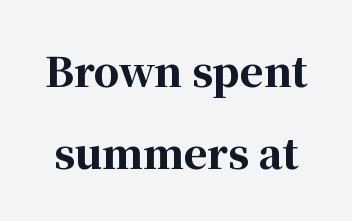
The type is set solid horizontally, with unmodified tracking. No italicization has been applied; the sample stays upright. In terms of letterform style, serifs are clearly present. You could not count columns in this text — the font is proportionally spaced.
